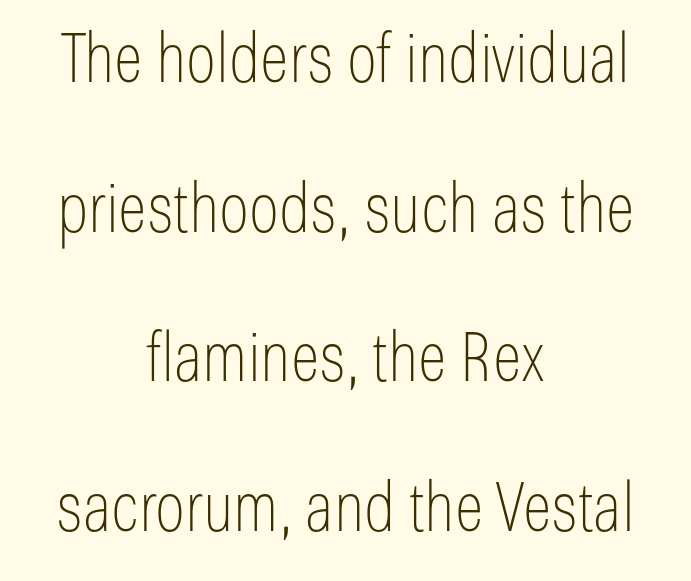
Q: Is the text bold? A: No.
Q: Is the text italic (slanted)? A: No, it is upright.
Q: Is the typeface a serif or a sans-serif typeface? A: Sans-serif.
Q: Is the text underlined? A: No.
Q: How is the paragraph aligned? A: Centered.
Q: Is the spacing between letters normal or unusually wide? A: Normal.
Q: Is the spacing between lines tight, normal or loose? A: Loose.
Q: Width (condensed, normal, or wide)? A: Condensed.
Q: Stroke contrast? A: Low.
Q: x-height? A: Medium.
Q: Monospaced? A: No.
